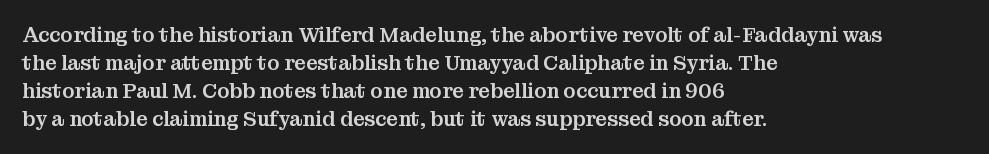
Ordinary non-slanted type is in use. Type without underlining. A typesetter would call this zero additional tracking. Horizontally, the lines are justified to the leading edge only. Honestly, the row spacing looks completely unremarkable.
